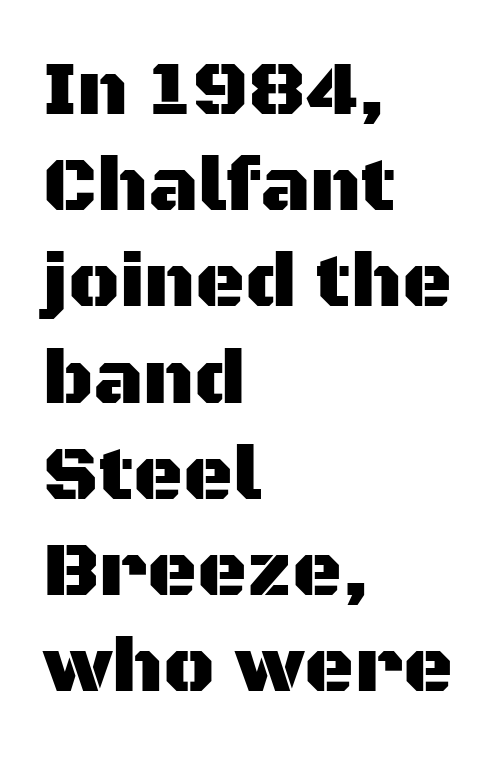
Q: Is the text italic (slanted)? A: No, it is upright.
Q: Is the typeface a serif or a sans-serif typeface? A: Sans-serif.
Q: Is the text underlined? A: No.
Q: How is the paragraph aligned? A: Left-aligned.
Q: Is the spacing between letters normal or unusually wide? A: Normal.
Q: Is the spacing between lines tight, normal or loose? A: Normal.
Q: Width (condensed, normal, or wide)? A: Normal.
Q: Stroke contrast? A: Medium.
Q: x-height? A: Large.
Q: Monospaced? A: No.
